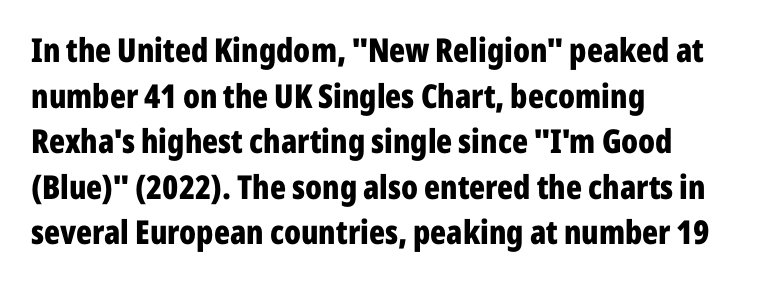
The image shows 33 px bold, condensed sans-serif type, upright; set left-aligned, normal line spacing (1.38x), normal letter spacing, not underlined; low stroke contrast and a medium x-height.
